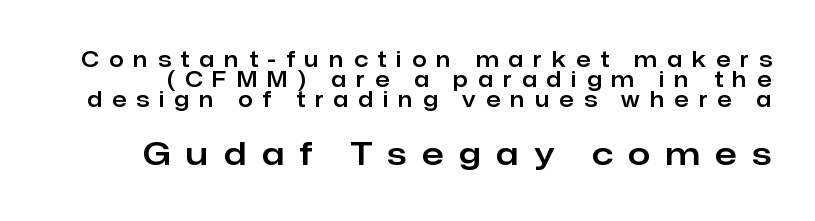
Q: Is the text italic (slanted)? A: No, it is upright.
Q: Is the typeface a serif or a sans-serif typeface? A: Sans-serif.
Q: Is the text underlined? A: No.
Q: Is the spacing between letters normal or unusually wide? A: Unusually wide.
Q: Is the spacing between lines tight, normal or loose? A: Tight.
Q: Which block of text is set in a larger size, the first (top) or the second (bottom)? A: The second (bottom) one.
Q: Width (condensed, normal, or wide)? A: Normal.
Q: Stroke contrast? A: Low.
Q: x-height? A: Medium.
Q: Monospaced? A: No.
